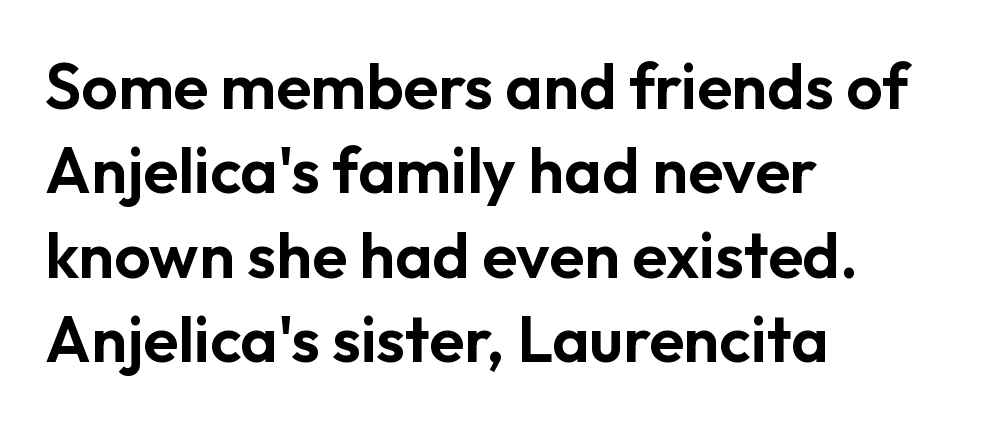
Q: Is the text italic (slanted)? A: No, it is upright.
Q: Is the typeface a serif or a sans-serif typeface? A: Sans-serif.
Q: Is the text underlined? A: No.
Q: How is the paragraph aligned? A: Left-aligned.
Q: Is the spacing between letters normal or unusually wide? A: Normal.
Q: Is the spacing between lines tight, normal or loose? A: Normal.
Q: Width (condensed, normal, or wide)? A: Normal.
Q: Stroke contrast? A: Low.
Q: x-height? A: Medium.
Q: Monospaced? A: No.
